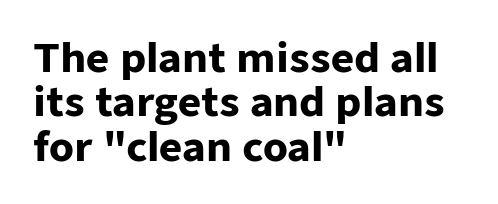
The image shows 40 px heavy sans-serif type, upright; set left-aligned, tight line spacing (1.11x), normal letter spacing, not underlined; low stroke contrast and a medium x-height.
